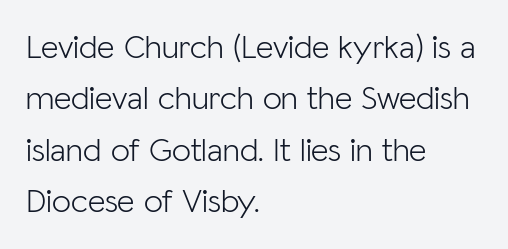
Q: Is the text bold? A: No.
Q: Is the text italic (slanted)? A: No, it is upright.
Q: Is the typeface a serif or a sans-serif typeface? A: Sans-serif.
Q: Is the text underlined? A: No.
Q: How is the paragraph aligned? A: Left-aligned.
Q: Is the spacing between letters normal or unusually wide? A: Normal.
Q: Is the spacing between lines tight, normal or loose? A: Normal.
Q: Width (condensed, normal, or wide)? A: Normal.
Q: Stroke contrast? A: Low.
Q: x-height? A: Medium.
Q: Monospaced? A: No.
